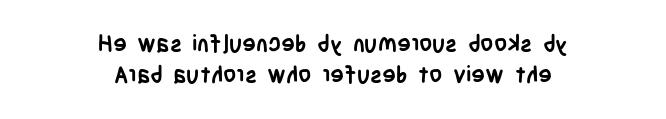
{"italic": "no", "bold": "yes", "underline": "no", "align": "center", "line_spacing": "normal", "line_spacing_ratio": 1.34, "letter_spacing": "normal", "letter_spacing_em": 0.0, "glyph_px": 23}
